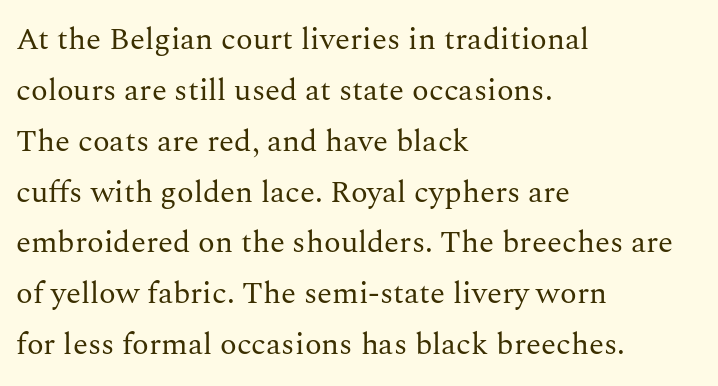
This reads as an unemphasized weight, regular at the heaviest. The type sits square on the baseline with zero lean. Quick note: interline space is typical. Does the copy run flush right? No — it runs flush left. The glyphs are unaccompanied by any horizontal stroke below them.
